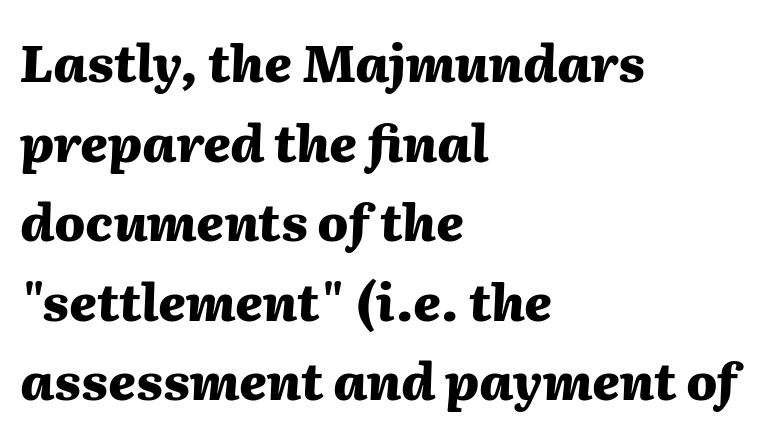
The image shows 51 px heavy type, italic (leaning right); set left-aligned, normal line spacing (1.56x), normal letter spacing, not underlined; medium stroke contrast and a medium x-height.
